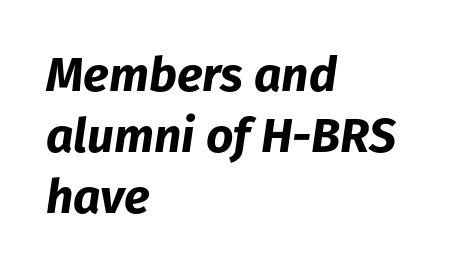
The block of text has a typical density, with ordinary space between rows. This rendering uses left alignment, leaving the right contour irregular. You can tell it's italic because the verticals aren't actually vertical. Looks like regular typesetting: each glyph gets only the width it needs. Bold? Absolutely — the strokes are thick and heavy. Only glyphs here, with clear space below each row.
